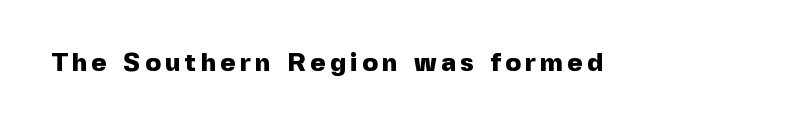
Q: Is the text bold? A: Yes.
Q: Is the text italic (slanted)? A: No, it is upright.
Q: Is the text underlined? A: No.
